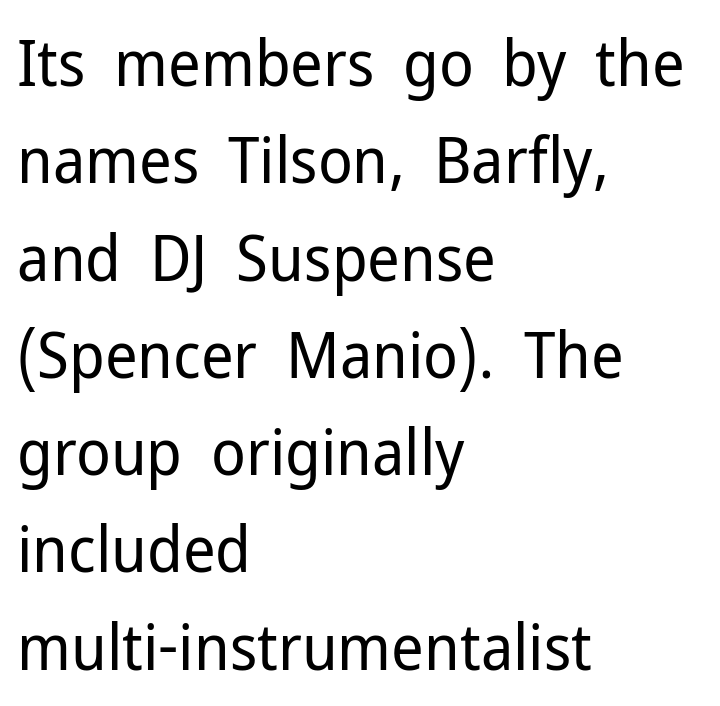
The image shows 64 px regular-weight sans-serif type, upright; set left-aligned, normal line spacing (1.52x), normal letter spacing, not underlined; low stroke contrast and a medium x-height.
